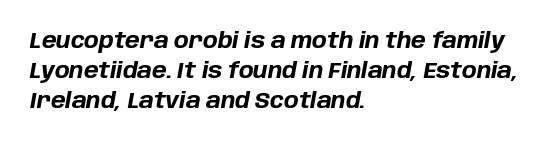
Q: Is the text bold? A: Yes.
Q: Is the text italic (slanted)? A: Yes, it leans right by about 10 degrees.
Q: Is the text underlined? A: No.
Q: How is the paragraph aligned? A: Left-aligned.
Q: Is the spacing between letters normal or unusually wide? A: Normal.
Q: Is the spacing between lines tight, normal or loose? A: Normal.
